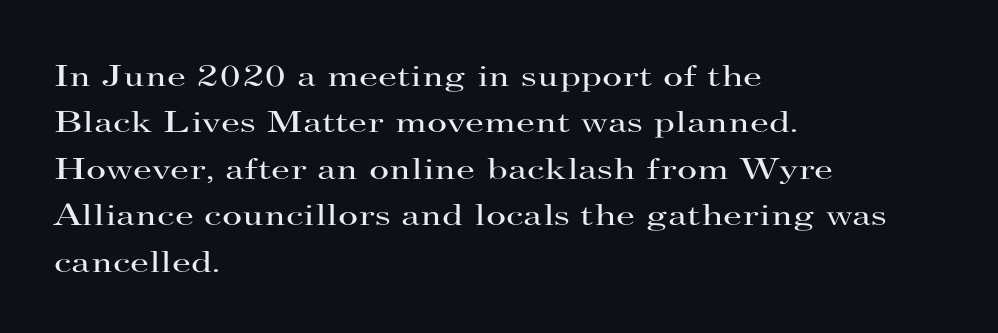
The image shows 31 px regular-weight, wide serif type, upright; set left-aligned, normal line spacing (1.5x), normal letter spacing, not underlined; high stroke contrast and a small x-height.
